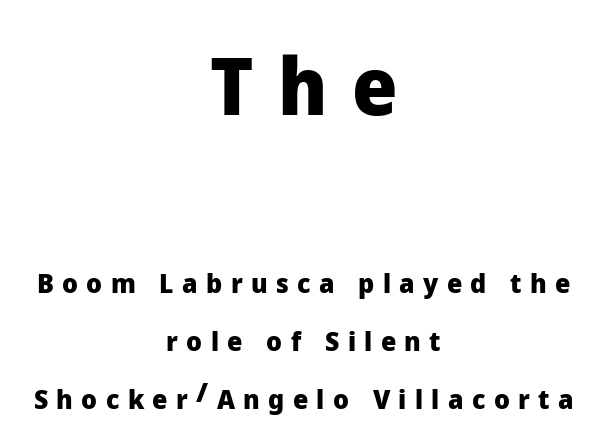
{"serif": "no", "italic": "no", "bold": "yes", "weight": "heavy", "width": "normal", "stroke_contrast": "low", "x_height": "medium", "monospaced": "no", "underline": "no", "align": "center", "line_spacing": "loose", "line_spacing_ratio": 2.14, "letter_spacing": "wide", "letter_spacing_em": 0.31, "larger_block": "first", "size_ratio": 2.96, "glyph_px": 80}
